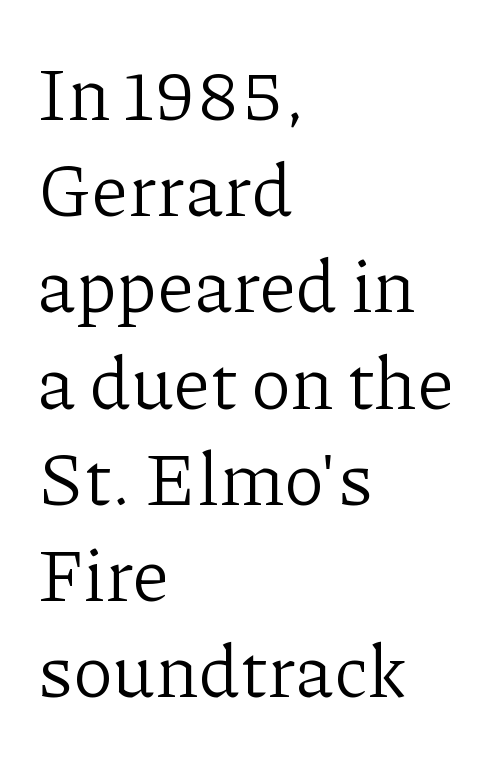
{"serif": "yes", "italic": "no", "bold": "no", "weight": "light", "width": "normal", "stroke_contrast": "low", "x_height": "medium", "monospaced": "no", "underline": "no", "align": "left", "line_spacing": "normal", "line_spacing_ratio": 1.3, "letter_spacing": "normal", "letter_spacing_em": 0.0, "glyph_px": 74}
